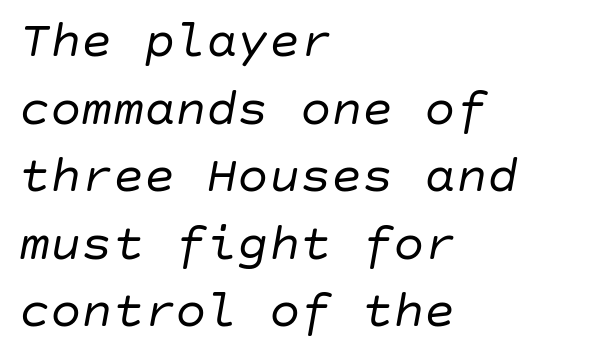
The leading is moderate, giving the passage an even texture. Stems here are at most as thick as an everyday book face. Anything drawn beneath the words? Only blank space. Compared with a centered layout, this one pins lines to the left instead.
